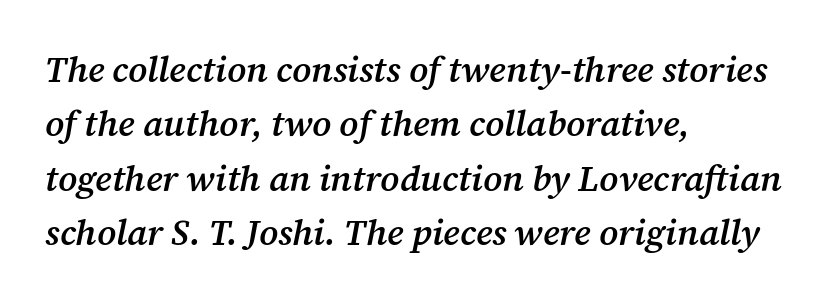
Q: Is the text bold? A: Semi-bold.
Q: Is the text italic (slanted)? A: Yes, it leans right by about 12 degrees.
Q: Is the typeface a serif or a sans-serif typeface? A: Serif.
Q: Is the text underlined? A: No.
Q: How is the paragraph aligned? A: Left-aligned.
Q: Is the spacing between letters normal or unusually wide? A: Normal.
Q: Is the spacing between lines tight, normal or loose? A: Normal.
Q: Width (condensed, normal, or wide)? A: Normal.
Q: Stroke contrast? A: Medium.
Q: x-height? A: Medium.
Q: Monospaced? A: No.
